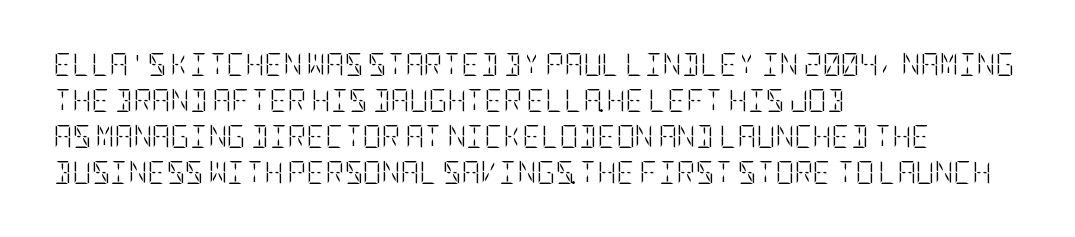
The image shows 23 px text type, upright; set left-aligned, normal line spacing (1.56x), normal letter spacing, not underlined.
